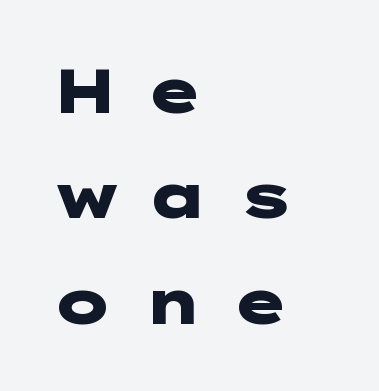
{"serif": "no", "italic": "no", "bold": "yes", "weight": "heavy", "width": "wide", "stroke_contrast": "low", "x_height": "medium", "underline": "no", "align": "left", "line_spacing": "normal", "line_spacing_ratio": 1.7, "letter_spacing": "wide", "letter_spacing_em": 0.43, "glyph_px": 62}
